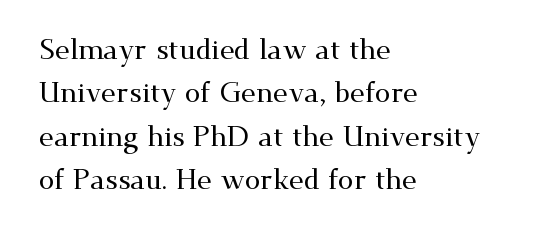
Q: Is the text italic (slanted)? A: No, it is upright.
Q: Is the typeface a serif or a sans-serif typeface? A: Serif.
Q: Is the text underlined? A: No.
Q: How is the paragraph aligned? A: Left-aligned.
Q: Is the spacing between letters normal or unusually wide? A: Normal.
Q: Is the spacing between lines tight, normal or loose? A: Normal.
Q: Width (condensed, normal, or wide)? A: Wide.
Q: Stroke contrast? A: Medium.
Q: x-height? A: Small.
Q: Monospaced? A: No.
